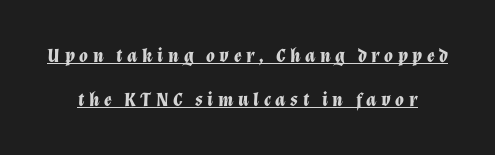
{"italic": "yes", "lean": "right", "slant_degrees": 12, "bold": "yes", "underline": "yes", "line_spacing": "loose", "line_spacing_ratio": 2.2, "letter_spacing": "wide", "letter_spacing_em": 0.23, "glyph_px": 20}
